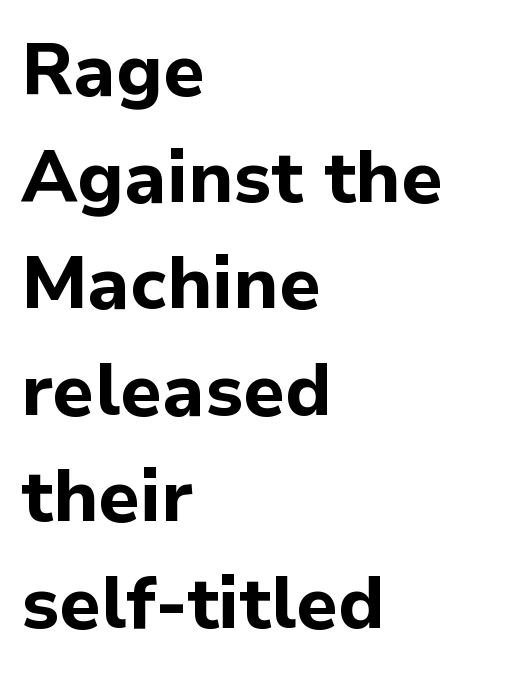
{"serif": "no", "italic": "no", "bold": "yes", "weight": "bold", "width": "normal", "stroke_contrast": "low", "x_height": "medium", "monospaced": "no", "underline": "no", "align": "left", "line_spacing": "normal", "line_spacing_ratio": 1.46, "letter_spacing": "normal", "letter_spacing_em": 0.0, "glyph_px": 73}
